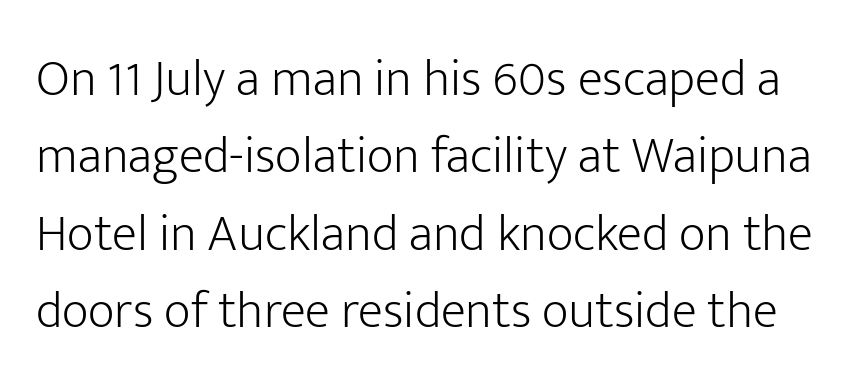
The image shows 52 px light sans-serif type, upright; set normal line spacing (1.49x), normal letter spacing, not underlined; low stroke contrast and a medium x-height.
